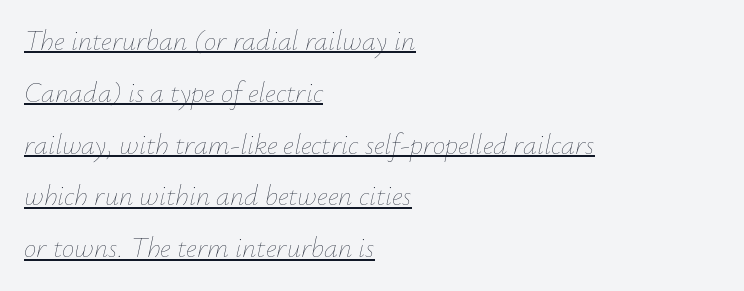
The image shows 28 px thin type, italic (leaning right); set left-aligned, line spacing 1.85x, normal letter spacing, underlined; low stroke contrast and a small x-height.
